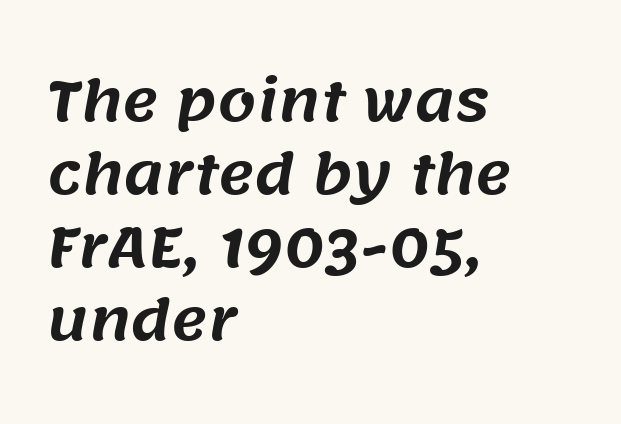
Q: Is the typeface a serif or a sans-serif typeface? A: Sans-serif.
Q: Is the text underlined? A: No.
Q: How is the paragraph aligned? A: Left-aligned.
Q: Is the spacing between letters normal or unusually wide? A: Normal.
Q: Is the spacing between lines tight, normal or loose? A: Normal.
Q: Width (condensed, normal, or wide)? A: Normal.
Q: Stroke contrast? A: Medium.
Q: x-height? A: Large.
Q: Monospaced? A: No.
